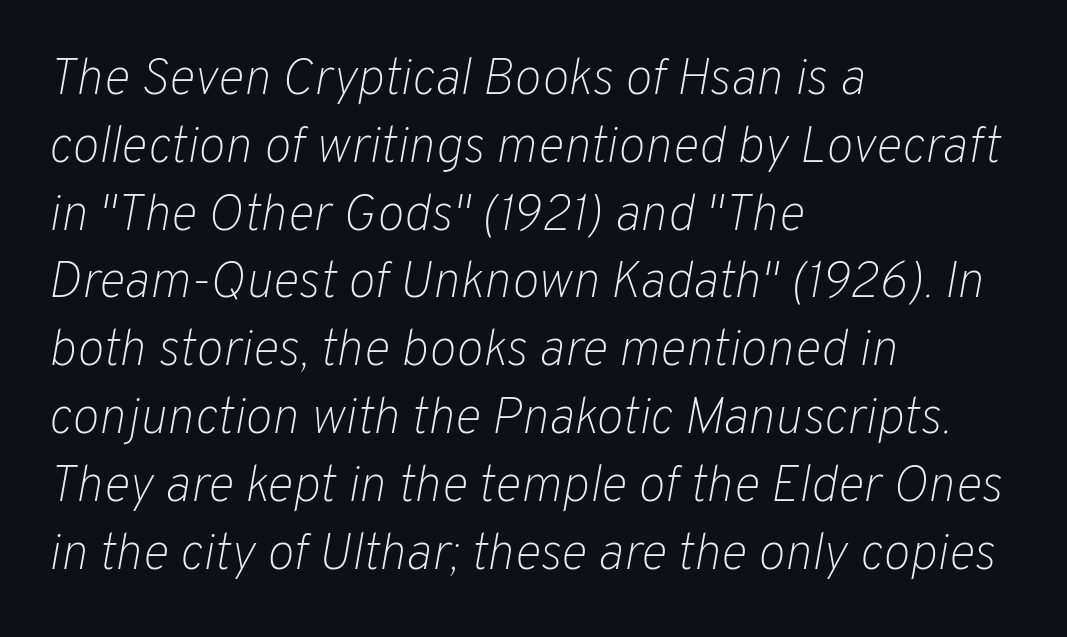
The image shows 51 px light type, italic (leaning right); set left-aligned, normal line spacing (1.33x), normal letter spacing, not underlined; low stroke contrast and a medium x-height.
